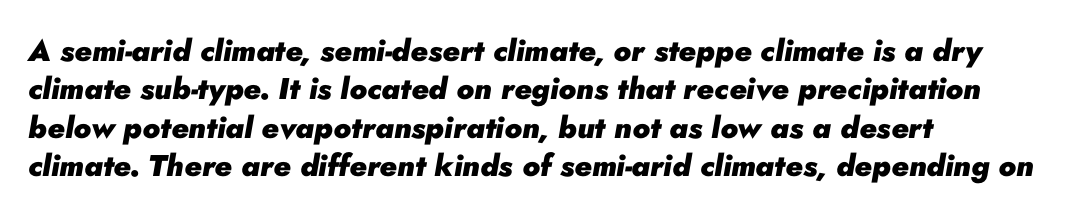
The image shows 30 px heavy type, italic (leaning right); set left-aligned, normal line spacing (1.28x), normal letter spacing, not underlined; low stroke contrast and a small x-height.
